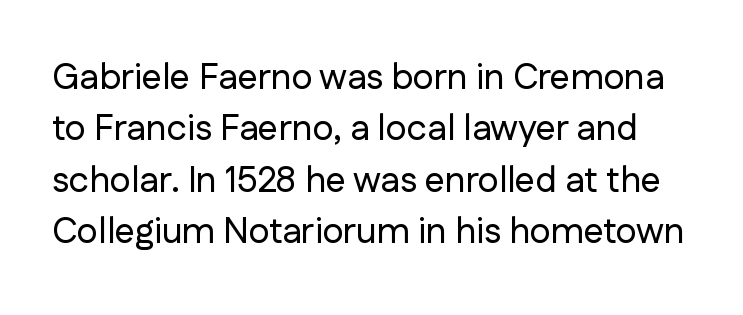
{"serif": "no", "italic": "no", "width": "normal", "stroke_contrast": "low", "x_height": "medium", "monospaced": "no", "underline": "no", "line_spacing": "normal", "line_spacing_ratio": 1.43, "letter_spacing": "normal", "letter_spacing_em": 0.0, "glyph_px": 36}
